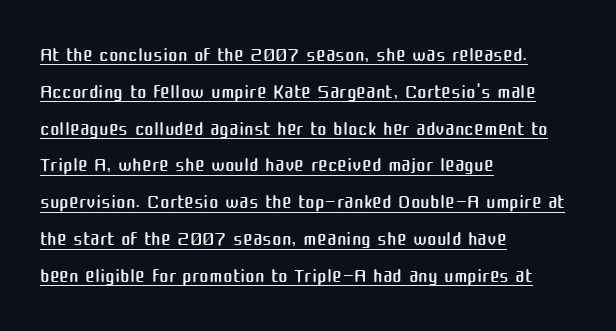
Glance below the letters and you will spot a drawn line. Observe the ordinary spacing: letters are neighbours, not strangers. Think of a printed novel: that variable character pitch is what you see here. No extra ink here — the face is not bold. The rendering shows plain stroke endings on the letterforms — a sans-serif design.
